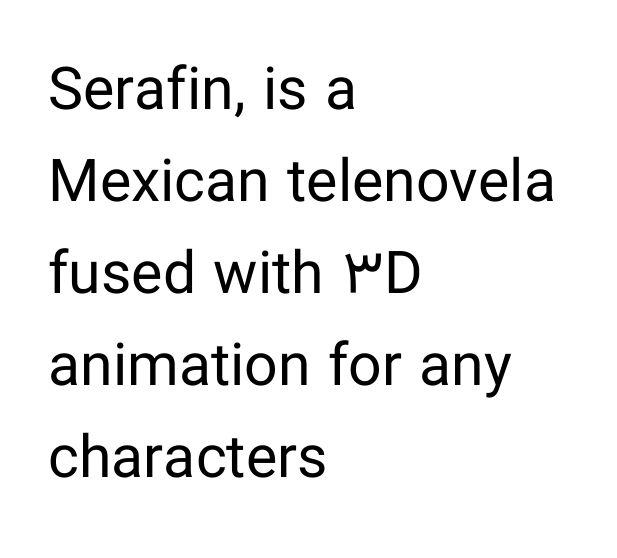
The image shows 59 px regular-weight sans-serif type, upright; set left-aligned, normal line spacing (1.56x), normal letter spacing, not underlined; low stroke contrast and a medium x-height.
